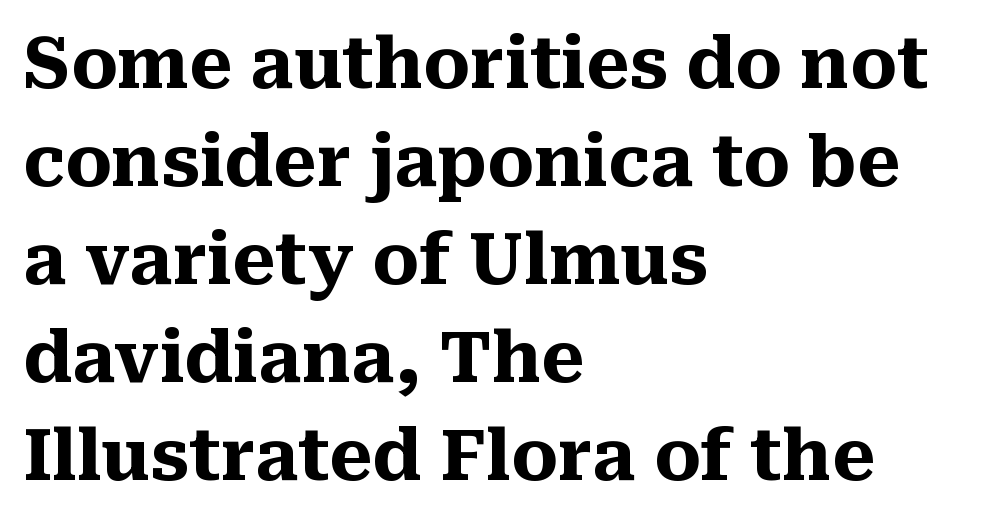
The image shows 70 px heavy serif type, upright; set left-aligned, normal line spacing (1.4x), normal letter spacing, not underlined; medium stroke contrast and a medium x-height.
